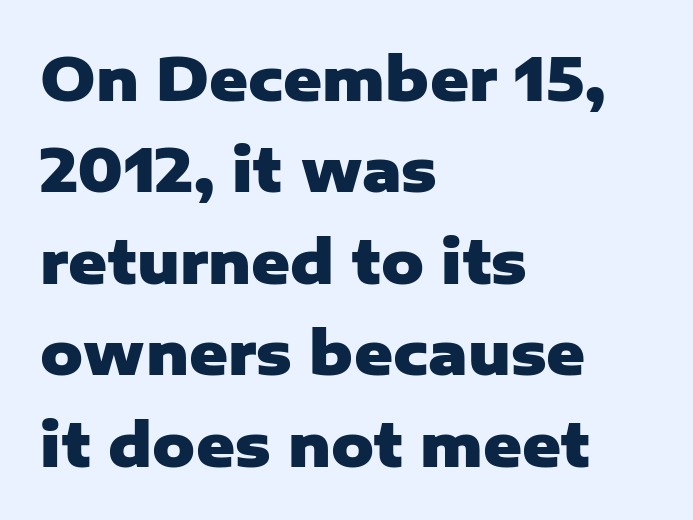
The image shows 59 px heavy sans-serif type, upright; set left-aligned, normal line spacing (1.55x), normal letter spacing, not underlined; low stroke contrast and a medium x-height.
